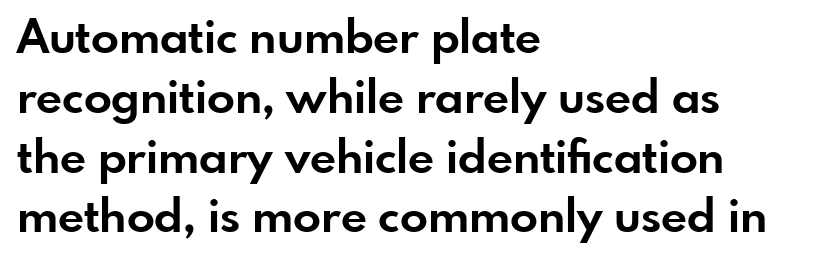
It's the straight-up-and-down kind of type. Successive baselines arrive at the customary interval. If you drew a ruler down the left edge, every line would touch it. Does extra space separate the letters? No, they use regular spacing. The font is running at its bold setting.
